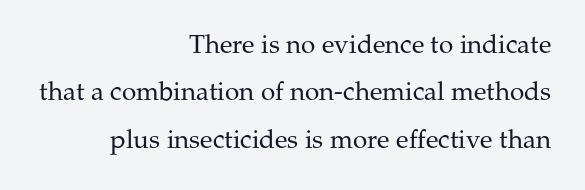
Summary of weight: not heavy and not bold. Check the space under the baseline: it is left empty. A typesetter would mark this as roman, not italic. The passage shown has conventional tracking throughout.
